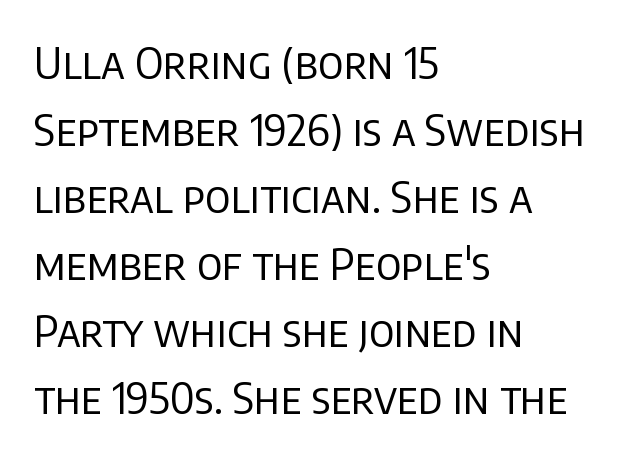
A quiet, ordinary-to-light weight characterises the typeface. The lines are quadded left. A typesetter would call this leading conventional body-copy spacing. The passage shown is typed in a proportional face where columns would drift. A roman cut, with each character standing at attention. A typesetter would call this zero additional tracking.
